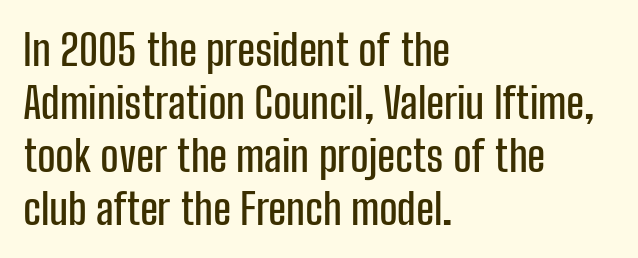
{"serif": "no", "italic": "no", "width": "condensed", "stroke_contrast": "low", "x_height": "medium", "monospaced": "no", "underline": "no", "align": "left", "line_spacing_ratio": 1.23, "letter_spacing": "normal", "letter_spacing_em": 0.0, "glyph_px": 43}
